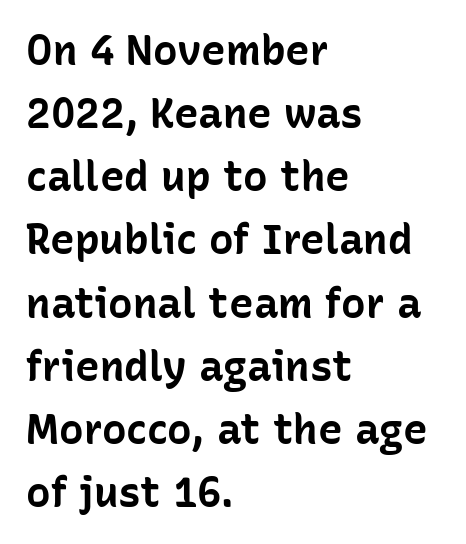
Q: Is the text bold? A: Yes.
Q: Is the text italic (slanted)? A: No, it is upright.
Q: Is the typeface a serif or a sans-serif typeface? A: Sans-serif.
Q: Is the text underlined? A: No.
Q: How is the paragraph aligned? A: Left-aligned.
Q: Is the spacing between letters normal or unusually wide? A: Normal.
Q: Is the spacing between lines tight, normal or loose? A: Normal.
Q: Width (condensed, normal, or wide)? A: Normal.
Q: Stroke contrast? A: Low.
Q: x-height? A: Medium.
Q: Monospaced? A: No.
